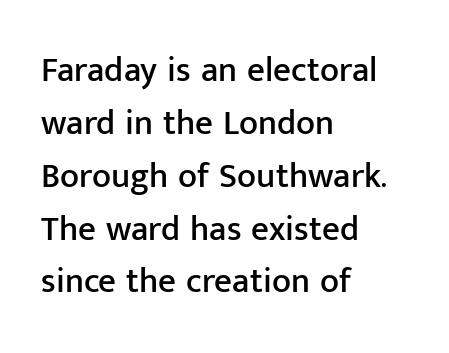
Q: Is the text italic (slanted)? A: No, it is upright.
Q: Is the typeface a serif or a sans-serif typeface? A: Sans-serif.
Q: Is the text underlined? A: No.
Q: How is the paragraph aligned? A: Left-aligned.
Q: Is the spacing between letters normal or unusually wide? A: Normal.
Q: Is the spacing between lines tight, normal or loose? A: Normal.
Q: Width (condensed, normal, or wide)? A: Normal.
Q: Stroke contrast? A: Low.
Q: x-height? A: Medium.
Q: Monospaced? A: No.
